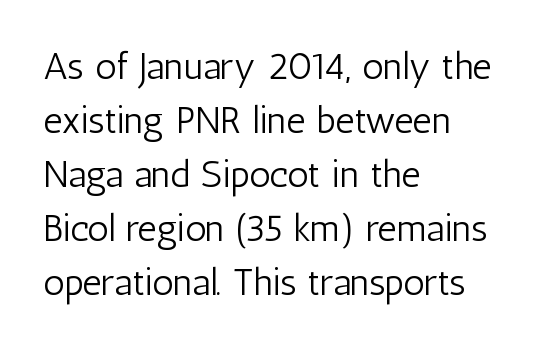
Q: Is the text bold? A: No.
Q: Is the text italic (slanted)? A: No, it is upright.
Q: Is the typeface a serif or a sans-serif typeface? A: Sans-serif.
Q: Is the text underlined? A: No.
Q: How is the paragraph aligned? A: Left-aligned.
Q: Is the spacing between letters normal or unusually wide? A: Normal.
Q: Is the spacing between lines tight, normal or loose? A: Normal.
Q: Width (condensed, normal, or wide)? A: Condensed.
Q: Stroke contrast? A: Low.
Q: x-height? A: Medium.
Q: Monospaced? A: No.
